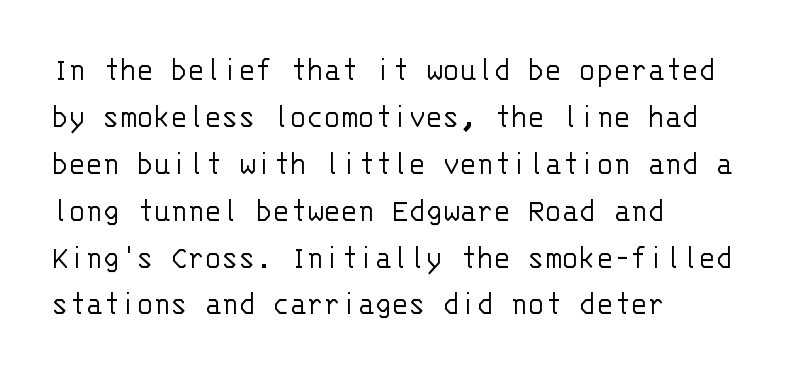
{"serif": "no", "italic": "no", "bold": "no", "weight": "light", "width": "normal", "stroke_contrast": "low", "x_height": "large", "monospaced": "yes", "underline": "no", "align": "left", "line_spacing": "normal", "line_spacing_ratio": 1.34, "letter_spacing": "normal", "letter_spacing_em": 0.0, "glyph_px": 35}
